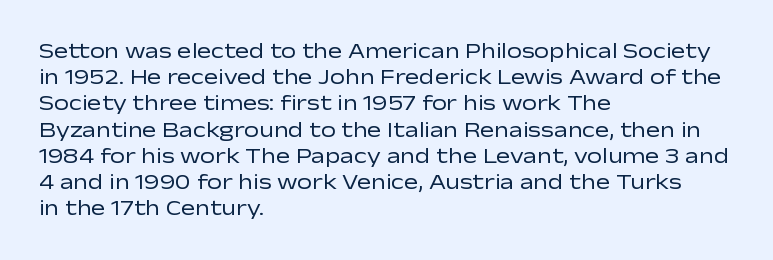
Q: Is the text bold? A: No.
Q: Is the text italic (slanted)? A: No, it is upright.
Q: Is the text underlined? A: No.
Q: How is the paragraph aligned? A: Left-aligned.
Q: Is the spacing between letters normal or unusually wide? A: Normal.
Q: Is the spacing between lines tight, normal or loose? A: Normal.
